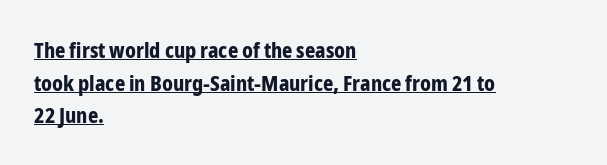
Q: Is the text bold? A: Yes.
Q: Is the text italic (slanted)? A: No, it is upright.
Q: Is the text underlined? A: Yes.
Q: How is the paragraph aligned? A: Left-aligned.
Q: Is the spacing between letters normal or unusually wide? A: Normal.
Q: Is the spacing between lines tight, normal or loose? A: Normal.
